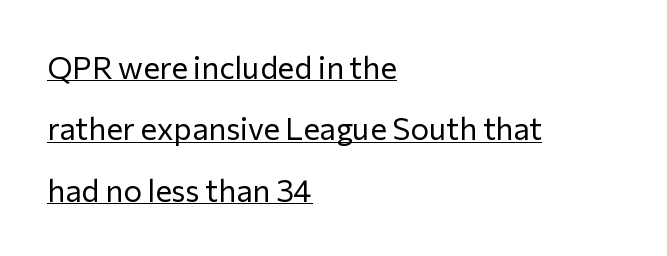
Q: Is the text bold? A: No.
Q: Is the text italic (slanted)? A: No, it is upright.
Q: Is the typeface a serif or a sans-serif typeface? A: Sans-serif.
Q: Is the text underlined? A: Yes.
Q: How is the paragraph aligned? A: Left-aligned.
Q: Is the spacing between letters normal or unusually wide? A: Normal.
Q: Is the spacing between lines tight, normal or loose? A: Loose.
Q: Width (condensed, normal, or wide)? A: Normal.
Q: Stroke contrast? A: Low.
Q: x-height? A: Medium.
Q: Monospaced? A: No.
